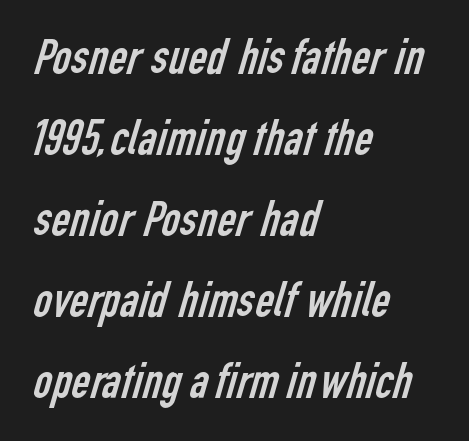
The image shows 51 px regular-weight, condensed sans-serif type; set left-aligned, normal line spacing (1.59x), normal letter spacing, not underlined; low stroke contrast and a medium x-height.
